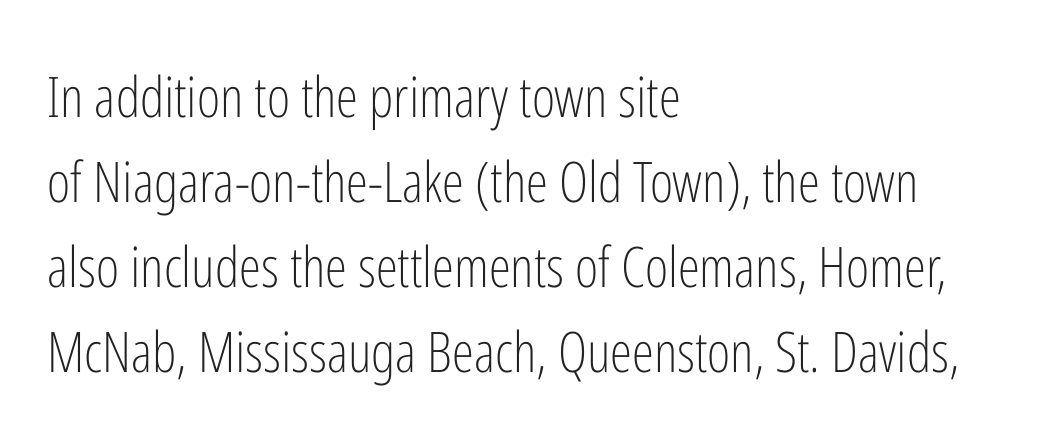
{"serif": "no", "italic": "no", "bold": "no", "weight": "light", "width": "condensed", "stroke_contrast": "low", "x_height": "medium", "monospaced": "no", "underline": "no", "align": "left", "line_spacing": "normal", "line_spacing_ratio": 1.52, "letter_spacing": "normal", "letter_spacing_em": 0.0, "glyph_px": 56}
